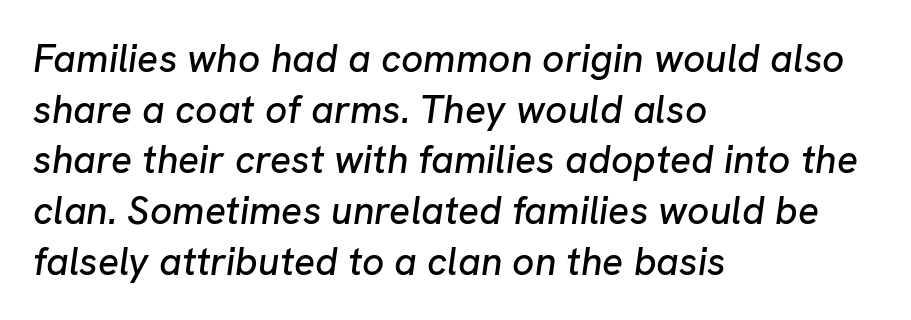
Standard letterfit; no display-style spreading of the glyphs. Looks like regular typesetting: each glyph gets only the width it needs. Emphasis-style slanted type is in use. The setting favours the left margin, as ordinary paragraphs usually do. Check under the words: just untouched page. The rows are spaced the way most documents space them.
